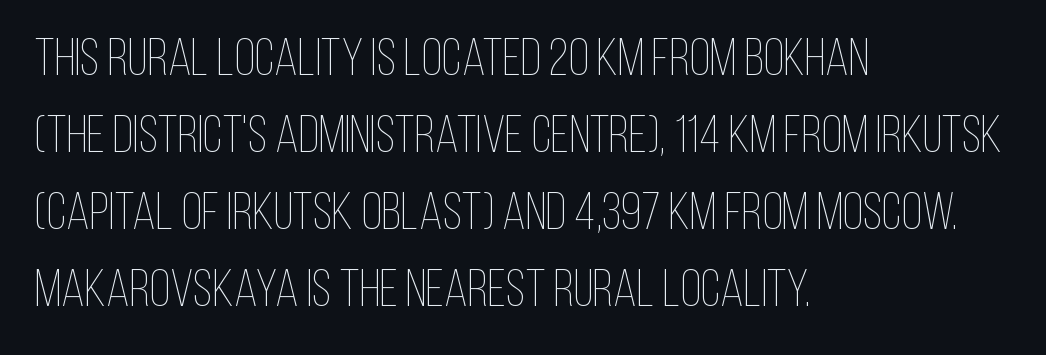
Q: Is the text bold? A: No.
Q: Is the text italic (slanted)? A: No, it is upright.
Q: Is the text underlined? A: No.
Q: How is the paragraph aligned? A: Left-aligned.
Q: Is the spacing between letters normal or unusually wide? A: Normal.
Q: Is the spacing between lines tight, normal or loose? A: Normal.
Q: Width (condensed, normal, or wide)? A: Condensed.
Q: Stroke contrast? A: Low.
Q: x-height? A: Large.
Q: Monospaced? A: No.
